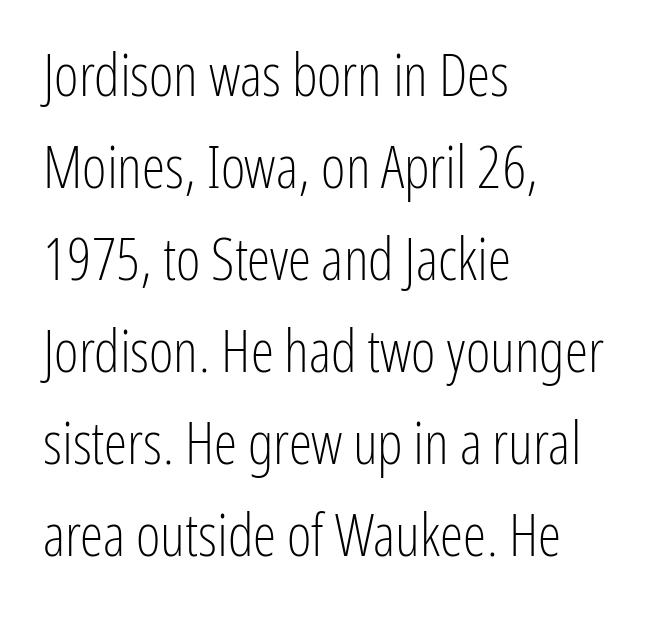
Does the type have serifs? No, each stem ends abruptly. The face looks like a standard text weight, possibly lighter. Interline gaps are of average width in this sample. Line starts are locked; line ends wander. Think of a printed novel: that variable character pitch is what you see here.
